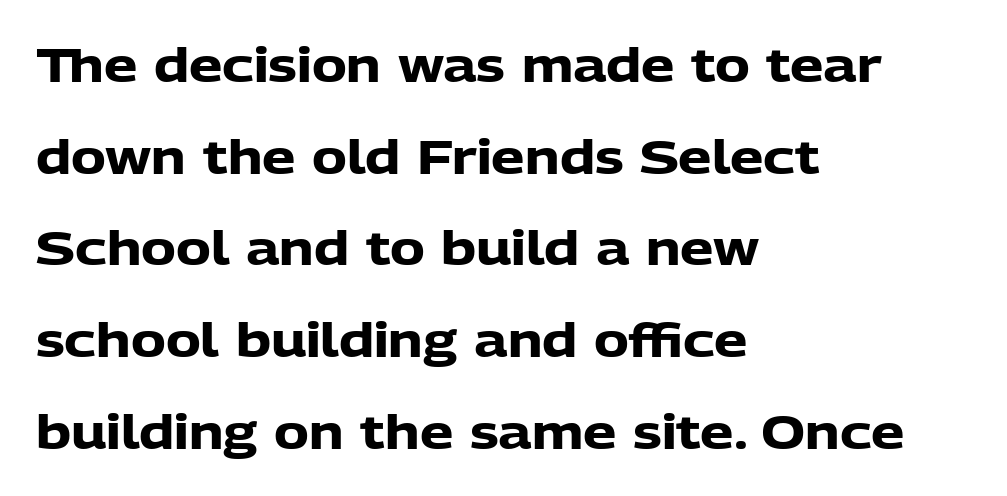
The image shows 47 px heavy sans-serif type, upright; set left-aligned, loose line spacing (1.95x), normal letter spacing, not underlined; low stroke contrast and a medium x-height.
